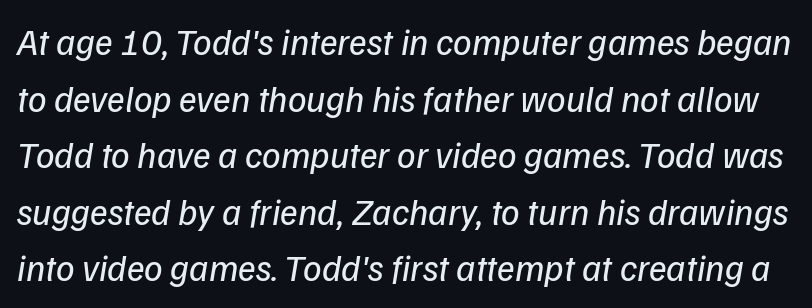
Words float on clear page, feet unadorned. Compared with a typical body face, this is equally light or lighter still. Look at the tracking — it's just the regular setting, nothing added. Each letter keeps its own natural width here, so spacing adapts to shape.
